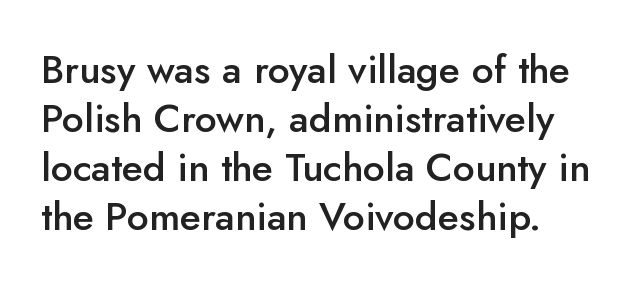
Descenders are the only things crossing below the line. This is roman type, the default non-slanted kind. The typesetter chose a ragged-right arrangement here. Strokes here are thickened, but only to semibold level. The face used here is proportionally spaced, like ordinary book or web type.
